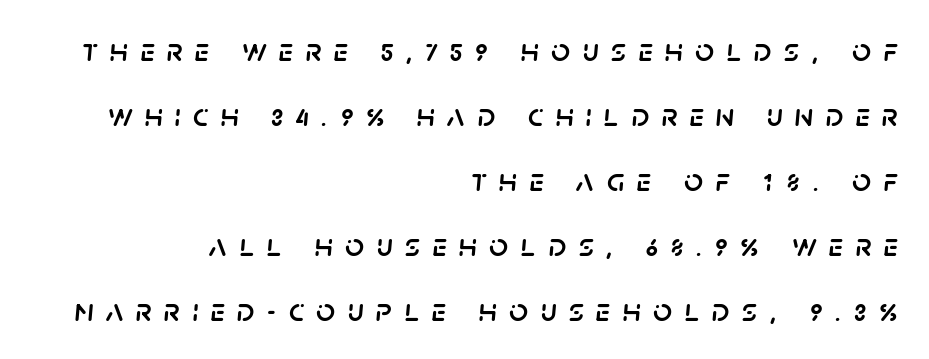
Q: Is the text italic (slanted)? A: Yes, it leans right by about 5 degrees.
Q: Is the text underlined? A: No.
Q: How is the paragraph aligned? A: Right-aligned.
Q: Is the spacing between letters normal or unusually wide? A: Unusually wide.
Q: Is the spacing between lines tight, normal or loose? A: Loose.
Q: Width (condensed, normal, or wide)? A: Normal.
Q: Stroke contrast? A: Low.
Q: x-height? A: Large.
Q: Monospaced? A: No.
